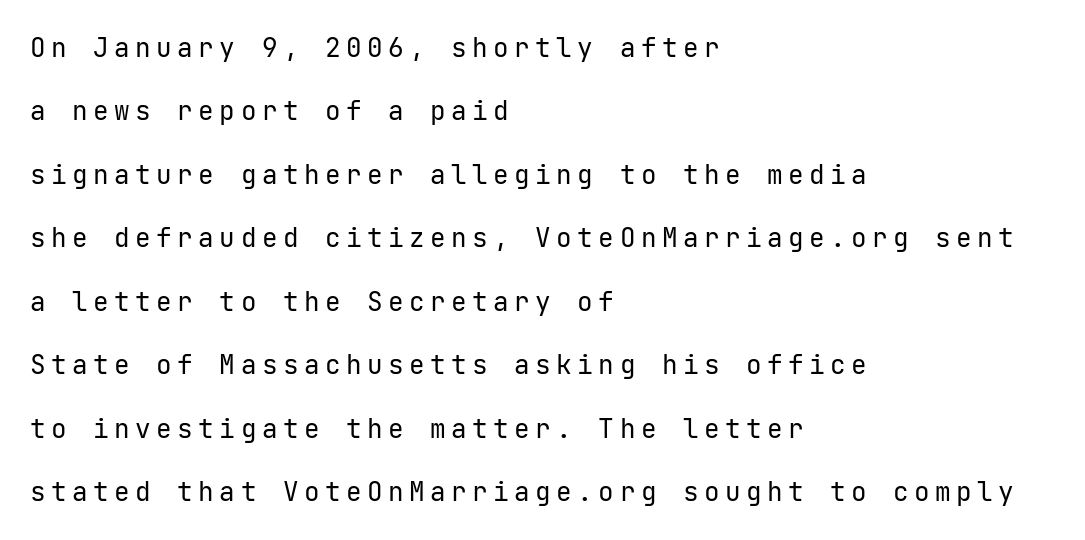
The letterforms stand isolated, each surrounded by extra space. The compositor pushed each line to the left boundary. Weight: not bold — regular or lighter. The space beneath each line is pristine and unruled. Upright lettering throughout.
